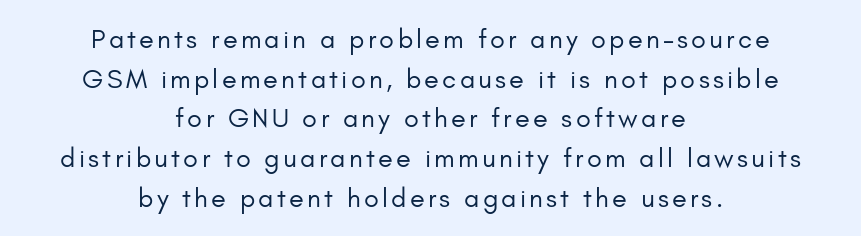
The space directly below the letters is spotless. Quick note: not italic, upright. A typesetter would call this leading conventional body-copy spacing. Notice how the passage keeps no hard edge, just a central spine. This reads as an unemphasized weight, regular at the heaviest.
